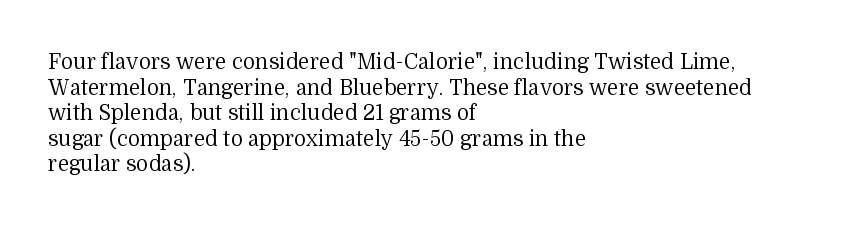
Does extra space separate the letters? No, they use regular spacing. The passage is arranged the way most books set body copy — flush left. The area under the type is left untouched. The face looks like a standard text weight, possibly lighter. Notice how the stems are strictly vertical — no italics here.
